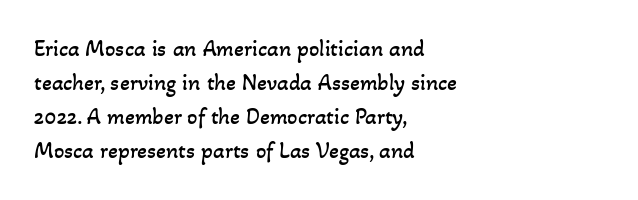
{"bold": "no", "underline": "no", "align": "left", "line_spacing": "normal", "line_spacing_ratio": 1.48, "letter_spacing": "normal", "letter_spacing_em": 0.0, "glyph_px": 23}
